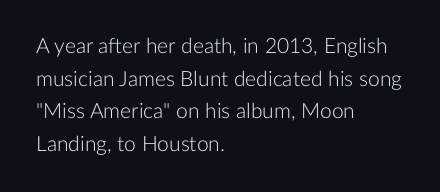
{"italic": "no", "bold": "no", "underline": "no", "align": "left", "line_spacing": "normal", "line_spacing_ratio": 1.55, "letter_spacing": "normal", "letter_spacing_em": 0.0, "glyph_px": 21}
